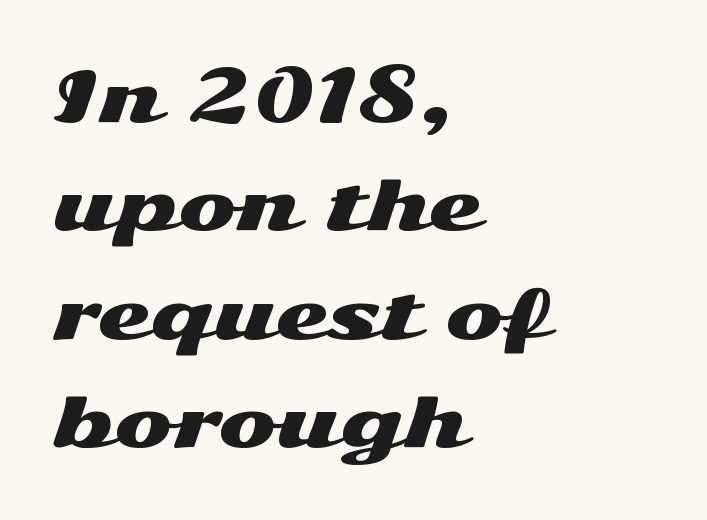
The image shows 69 px wide sans-serif type; set left-aligned, normal line spacing (1.57x), normal letter spacing, not underlined; medium stroke contrast and a medium x-height.
